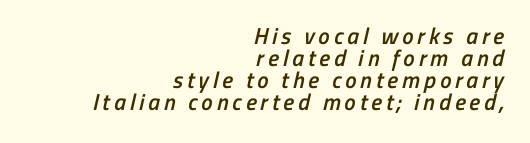
Q: Is the text bold? A: Semi-bold.
Q: Is the text underlined? A: No.
Q: How is the paragraph aligned? A: Right-aligned.
Q: Is the spacing between lines tight, normal or loose? A: Tight.
